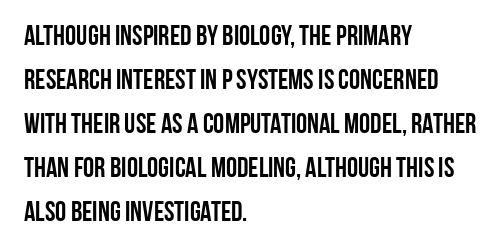
Here the glyphs are tracked normally, forming tight word shapes. Nope, not italic — everything's standing straight. Are there feet on the stems? There aren't — it's a sans. Proportional: the letters do not fall into vertical columns. A bare baseline throughout the passage. Notice how descenders clear the ascenders below comfortably — that's standard leading.
